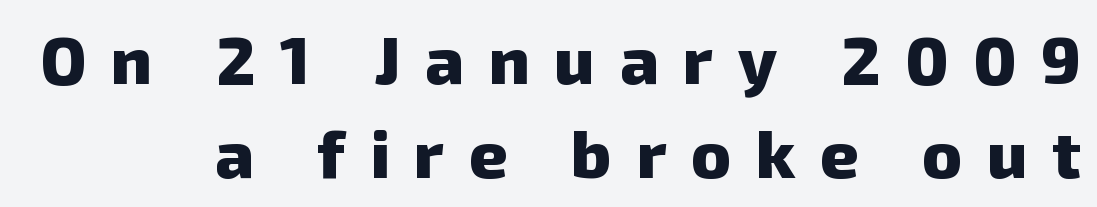
Q: Is the text bold? A: Yes.
Q: Is the typeface a serif or a sans-serif typeface? A: Sans-serif.
Q: Is the text underlined? A: No.
Q: How is the paragraph aligned? A: Right-aligned.
Q: Is the spacing between letters normal or unusually wide? A: Unusually wide.
Q: Is the spacing between lines tight, normal or loose? A: Normal.
Q: Width (condensed, normal, or wide)? A: Normal.
Q: Stroke contrast? A: Low.
Q: x-height? A: Medium.
Q: Monospaced? A: No.
